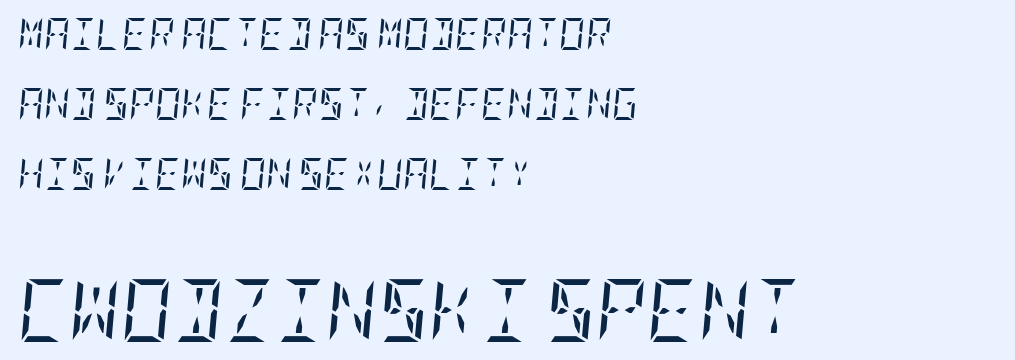
If you measured baseline to baseline, you'd find a long distance. The strokes carry an ordinary text weight at most. The face used here is seriffed, in the tradition of book romans. The words here are not underlined. The face used here is rendered with its standard letterfit. The rendering applies a slant to the glyphs.
